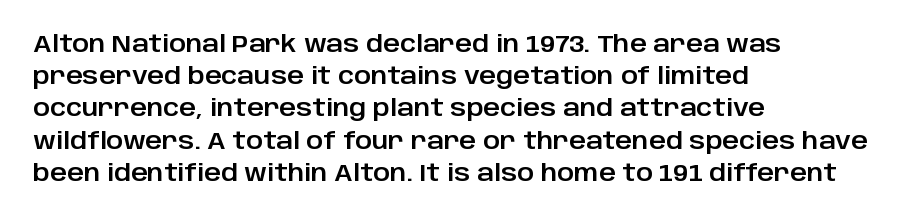
{"italic": "no", "underline": "no", "align": "left", "line_spacing": "normal", "line_spacing_ratio": 1.4, "letter_spacing": "normal", "letter_spacing_em": 0.0, "glyph_px": 23}
